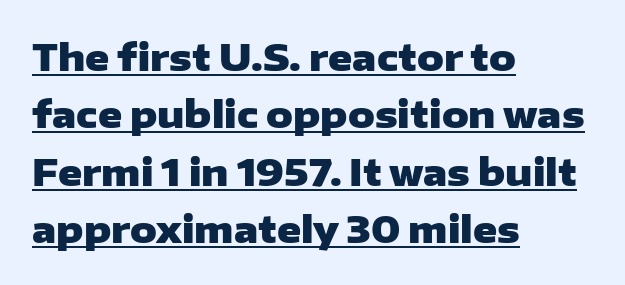
Q: Is the text bold? A: Yes.
Q: Is the text italic (slanted)? A: No, it is upright.
Q: Is the typeface a serif or a sans-serif typeface? A: Sans-serif.
Q: Is the text underlined? A: Yes.
Q: How is the paragraph aligned? A: Left-aligned.
Q: Is the spacing between letters normal or unusually wide? A: Normal.
Q: Is the spacing between lines tight, normal or loose? A: Normal.
Q: Width (condensed, normal, or wide)? A: Wide.
Q: Stroke contrast? A: Low.
Q: x-height? A: Medium.
Q: Monospaced? A: No.
